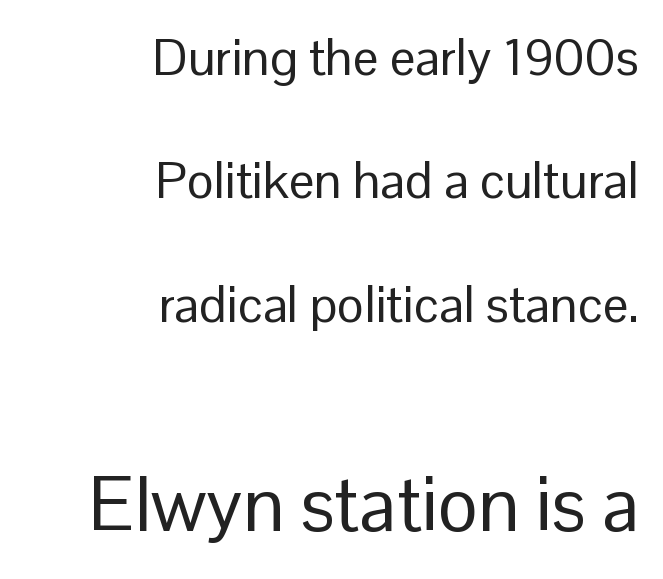
Letterform terminals end flat and unadorned throughout the passage. Underline: absent. Proportional: the letters do not fall into vertical columns. The following chunk of copy outweighs the initial chunk in type size.
